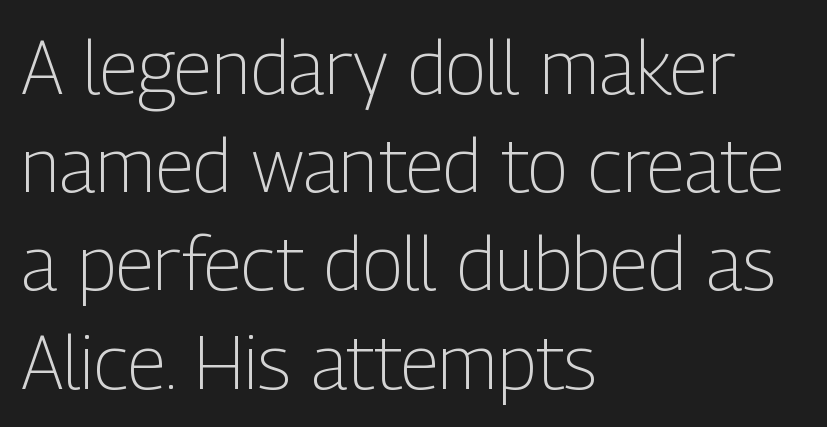
The image shows 75 px light, condensed sans-serif type, upright; set left-aligned, normal line spacing (1.31x), normal letter spacing, not underlined; low stroke contrast and a medium x-height.
